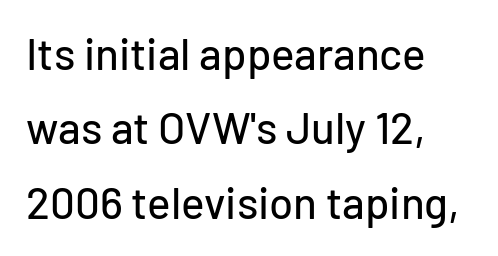
The image shows 44 px sans-serif type, upright; set left-aligned, normal line spacing (1.69x), normal letter spacing, not underlined; low stroke contrast and a medium x-height.
